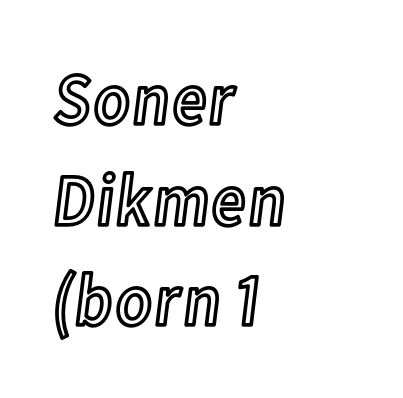
Do the characters align in a grid? No, the font is proportional. Default kerning and tracking; the words read as compact shapes. Interline gaps are of average width in this sample.
